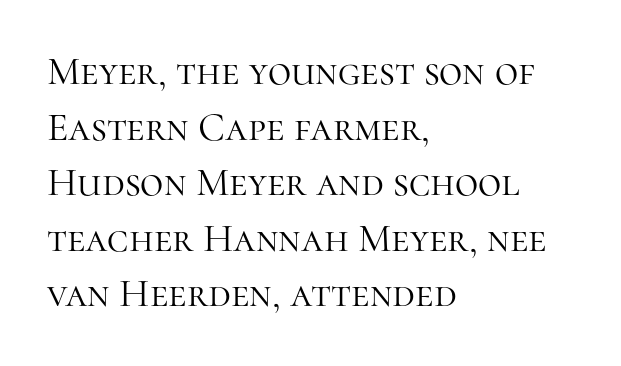
Q: Is the text bold? A: No.
Q: Is the text italic (slanted)? A: No, it is upright.
Q: Is the typeface a serif or a sans-serif typeface? A: Serif.
Q: Is the text underlined? A: No.
Q: How is the paragraph aligned? A: Left-aligned.
Q: Is the spacing between letters normal or unusually wide? A: Normal.
Q: Is the spacing between lines tight, normal or loose? A: Normal.
Q: Width (condensed, normal, or wide)? A: Normal.
Q: Stroke contrast? A: High.
Q: x-height? A: Medium.
Q: Monospaced? A: No.
